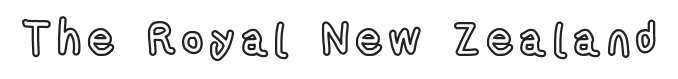
The image shows 45 px condensed type, upright; set not underlined; a medium x-height.
